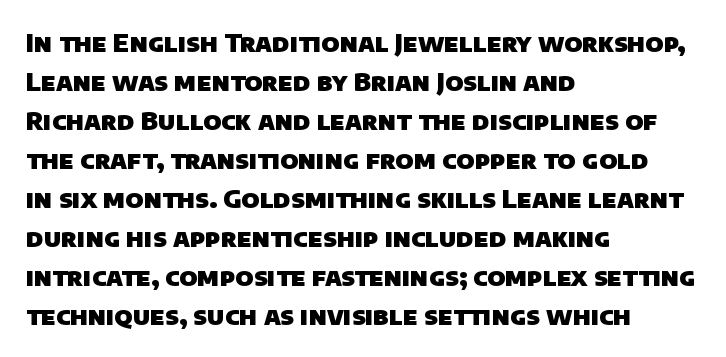
The area under the type is left untouched. Nobody touched the tracking dial on this one. Summary of vertical rhythm: regular, with standard interline spacing. These lines are set flush left with a ragged right edge. Typographic density is high because the face is bold.
